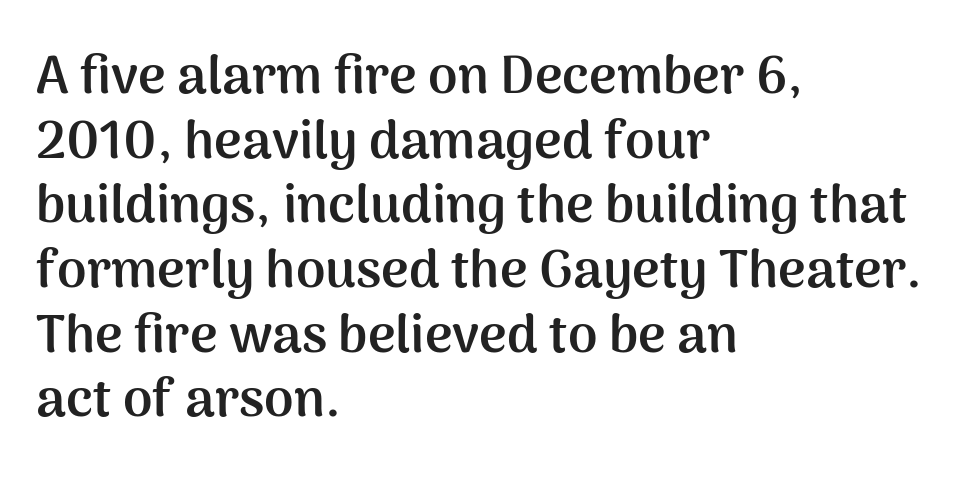
The image shows 53 px semibold sans-serif type, upright; set left-aligned, line spacing 1.22x, normal letter spacing, not underlined; medium stroke contrast and a medium x-height.
